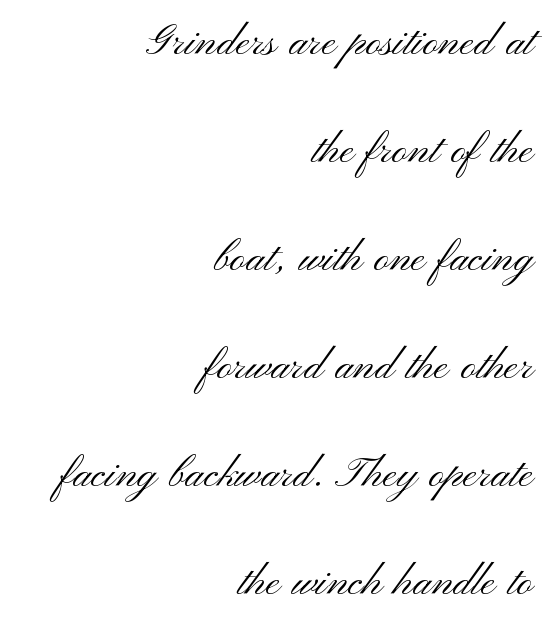
{"serif": "no", "bold": "no", "weight": "light", "width": "wide", "stroke_contrast": "medium", "x_height": "small", "monospaced": "no", "underline": "no", "align": "right", "line_spacing": "loose", "line_spacing_ratio": 2.0, "letter_spacing": "normal", "letter_spacing_em": 0.0, "glyph_px": 54}
